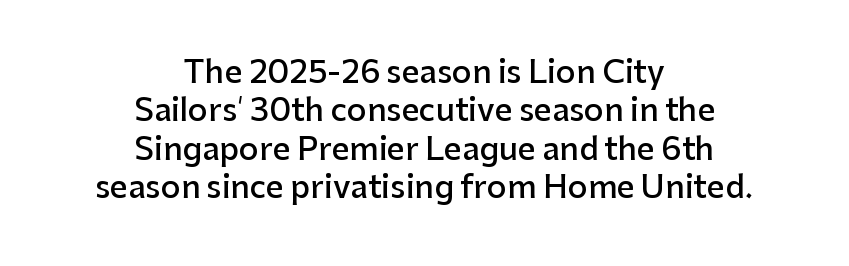
{"serif": "no", "italic": "no", "bold": "semi", "weight": "semibold", "width": "normal", "stroke_contrast": "low", "x_height": "medium", "monospaced": "no", "underline": "no", "align": "center", "line_spacing_ratio": 1.24, "letter_spacing": "normal", "letter_spacing_em": 0.0, "glyph_px": 31}
